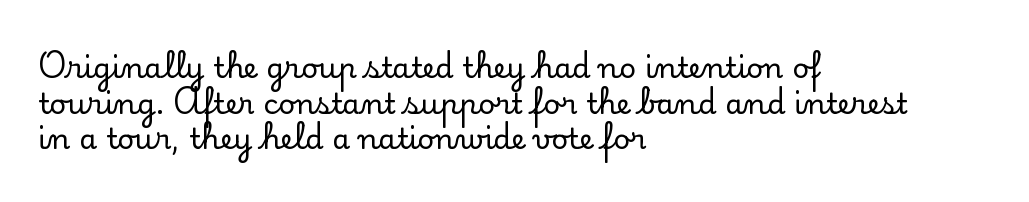
The image shows 29 px serif type, upright; set left-aligned, line spacing 1.23x, normal letter spacing, not underlined; low stroke contrast and a small x-height.
